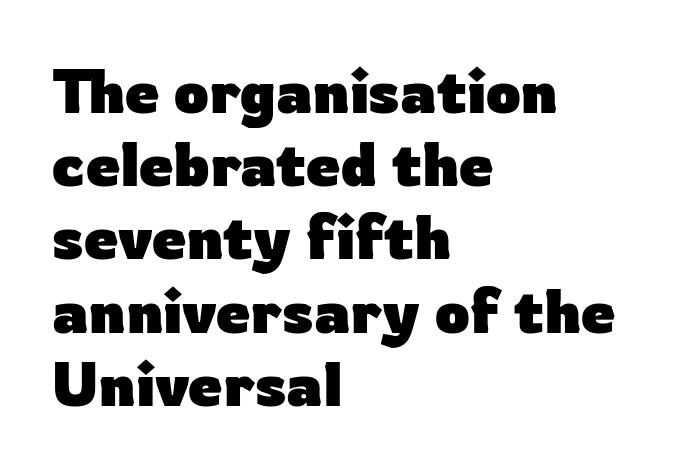
{"serif": "no", "italic": "no", "bold": "yes", "weight": "heavy", "width": "normal", "stroke_contrast": "low", "x_height": "medium", "monospaced": "no", "underline": "no", "align": "left", "line_spacing_ratio": 1.2, "letter_spacing": "normal", "letter_spacing_em": 0.0, "glyph_px": 61}
